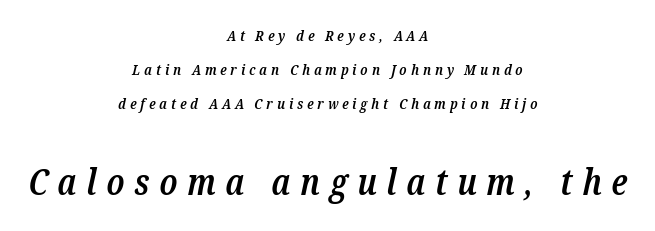
Q: Is the text bold? A: Semi-bold.
Q: Is the text italic (slanted)? A: Yes, it leans right by about 12 degrees.
Q: Is the typeface a serif or a sans-serif typeface? A: Serif.
Q: Is the text underlined? A: No.
Q: How is the paragraph aligned? A: Centered.
Q: Is the spacing between letters normal or unusually wide? A: Unusually wide.
Q: Is the spacing between lines tight, normal or loose? A: Loose.
Q: Which block of text is set in a larger size, the first (top) or the second (bottom)? A: The second (bottom) one.
Q: Width (condensed, normal, or wide)? A: Condensed.
Q: Stroke contrast? A: Low.
Q: x-height? A: Medium.
Q: Monospaced? A: No.
